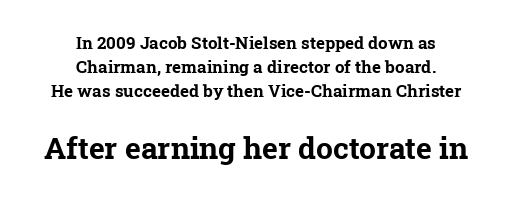
Scale increases going downward across the two blocks. A typesetter would call this proportional, since set widths differ per character. Decoration check: the copy has no underline. These lines keep a tight, regular rhythm from letter to letter. Regarding serifs, this sample has them.
